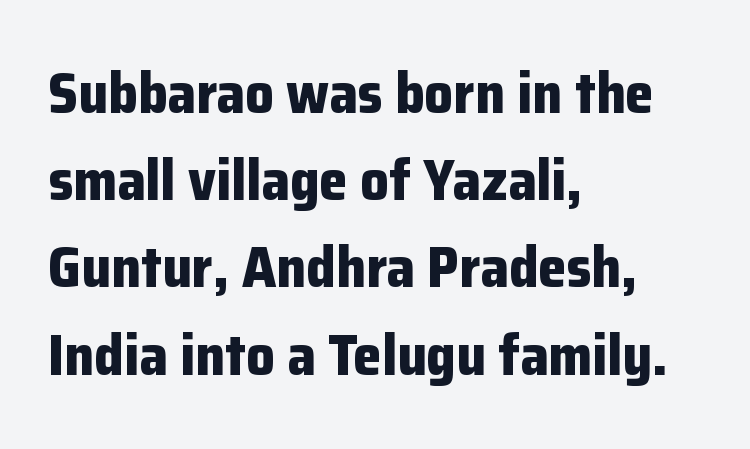
Q: Is the text bold? A: Yes.
Q: Is the text italic (slanted)? A: No, it is upright.
Q: Is the typeface a serif or a sans-serif typeface? A: Sans-serif.
Q: Is the text underlined? A: No.
Q: How is the paragraph aligned? A: Left-aligned.
Q: Is the spacing between letters normal or unusually wide? A: Normal.
Q: Is the spacing between lines tight, normal or loose? A: Normal.
Q: Width (condensed, normal, or wide)? A: Normal.
Q: Stroke contrast? A: Low.
Q: x-height? A: Medium.
Q: Monospaced? A: No.
